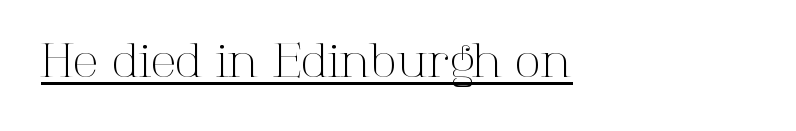
Q: Is the text bold? A: No.
Q: Is the text italic (slanted)? A: No, it is upright.
Q: Is the typeface a serif or a sans-serif typeface? A: Serif.
Q: Is the text underlined? A: Yes.
Q: How is the paragraph aligned? A: Left-aligned.
Q: Is the spacing between letters normal or unusually wide? A: Normal.
Q: Width (condensed, normal, or wide)? A: Normal.
Q: Stroke contrast? A: High.
Q: x-height? A: Medium.
Q: Monospaced? A: No.
